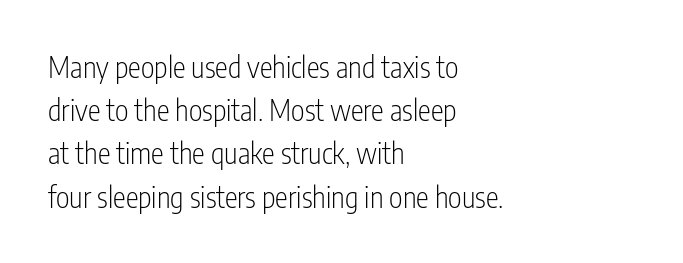
The gaps between neighbouring characters are ordinary and unremarkable. The specimen reads as upright at a glance. The cut favours lightness, reaching ordinary text weight at its darkest. The letters advance in unequal steps, a hallmark of proportional type.
